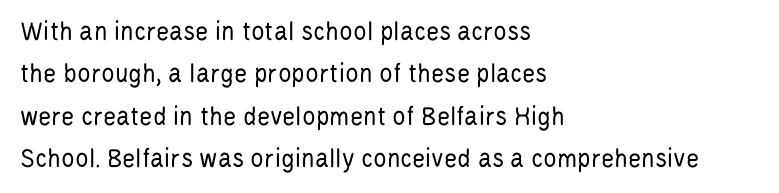
The image shows 28 px regular-weight, condensed sans-serif type, upright; set left-aligned, normal line spacing (1.51x), normal letter spacing, not underlined; low stroke contrast and a large x-height.
